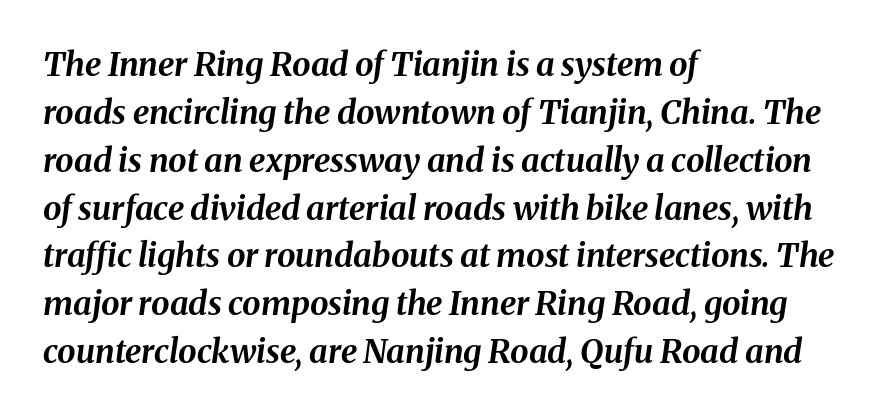
How are the letters spaced? Ordinarily, with no added tracking. You could not count columns in this text — the font is proportionally spaced. This sample keeps an unexceptional amount of space between lines. This is oblique type, the kind used for emphasis or titles. Plenty of ink on the page — the face is bold.
